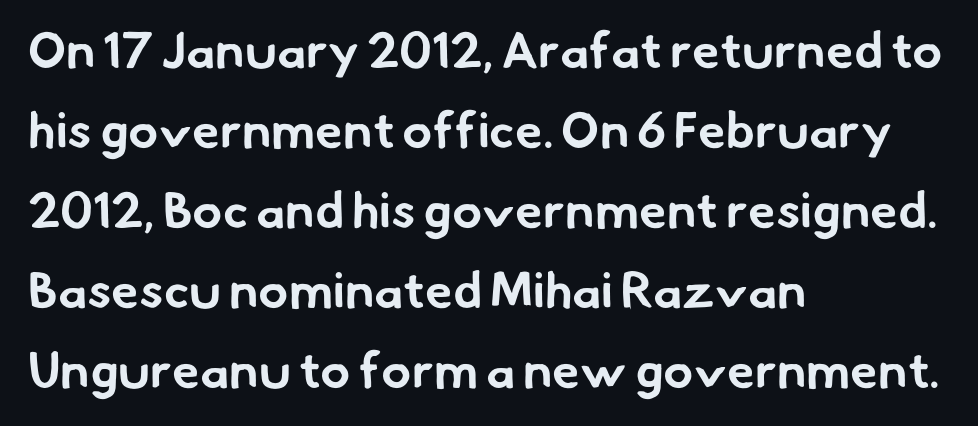
The glyphs have the mass of a bold cut. The rendering keeps characters at their native spacing. The string is rendered with underlining switched off. The lines sit at an ordinary, default distance from one another. In terms of letterform style, serifs are entirely absent.
